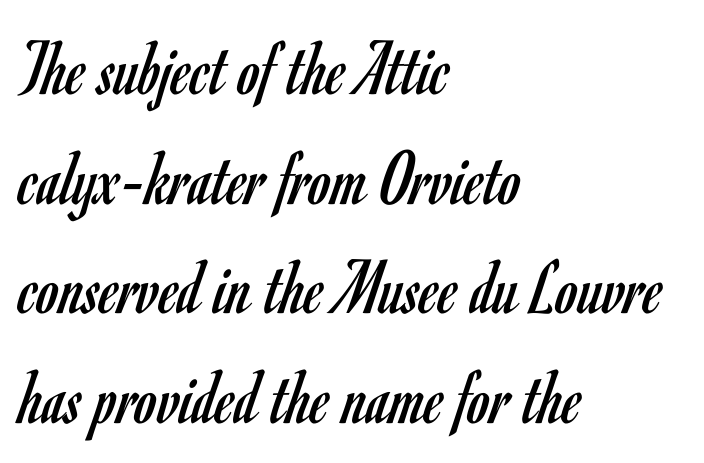
The strokes are not fattened; the text isn't bold. Honestly, the letter spacing is just normal — you wouldn't notice it. The strip under each line holds only bare page. The lines sit at an ordinary, default distance from one another.
